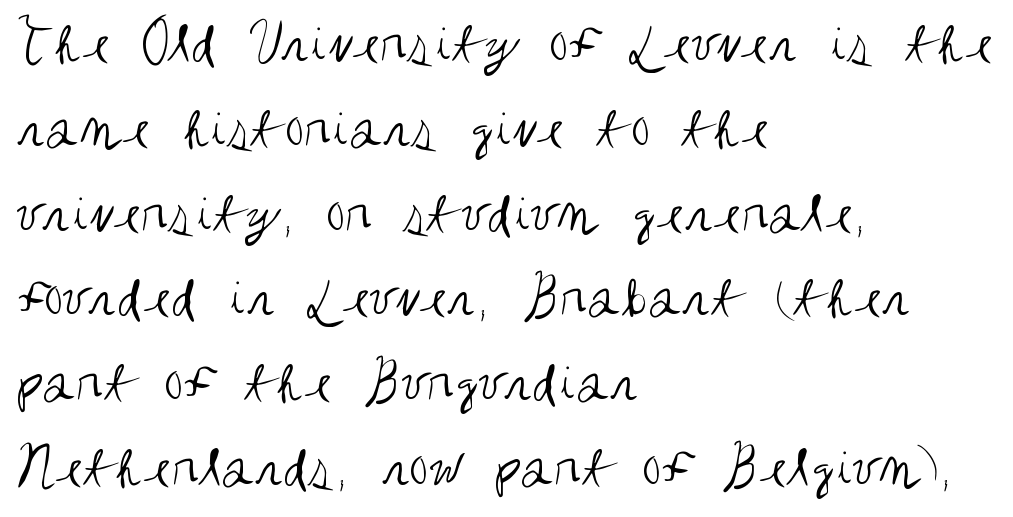
The image shows 61 px regular-weight, condensed sans-serif type; set left-aligned, normal line spacing (1.39x), normal letter spacing, not underlined; medium stroke contrast and a large x-height.
